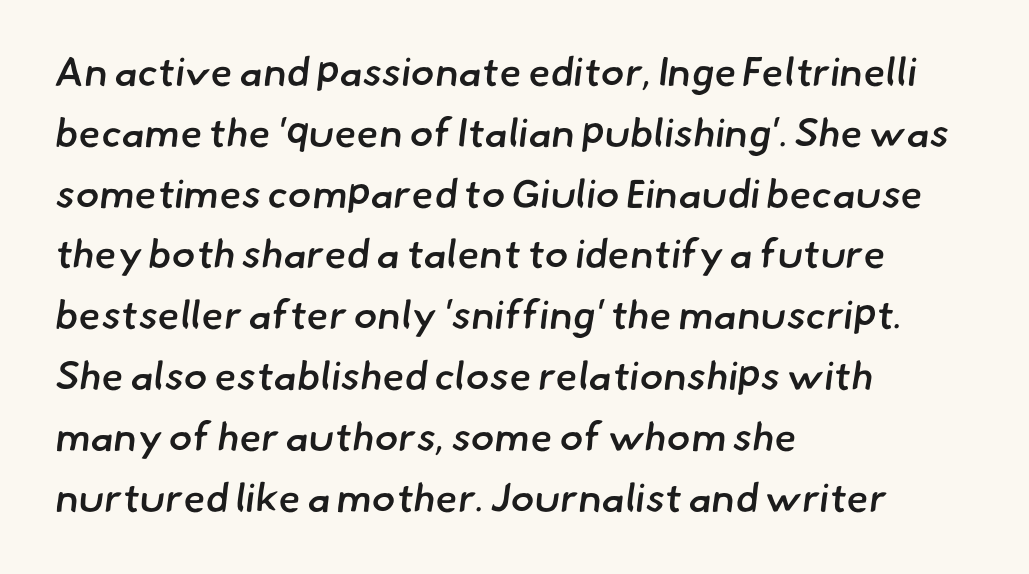
Typeset ragged right — the left edge is the straight one. Horizontal bands of white between lines are of average thickness. The face used here is proportionally spaced, like ordinary book or web type. Anything drawn beneath the words? Only blank space.
